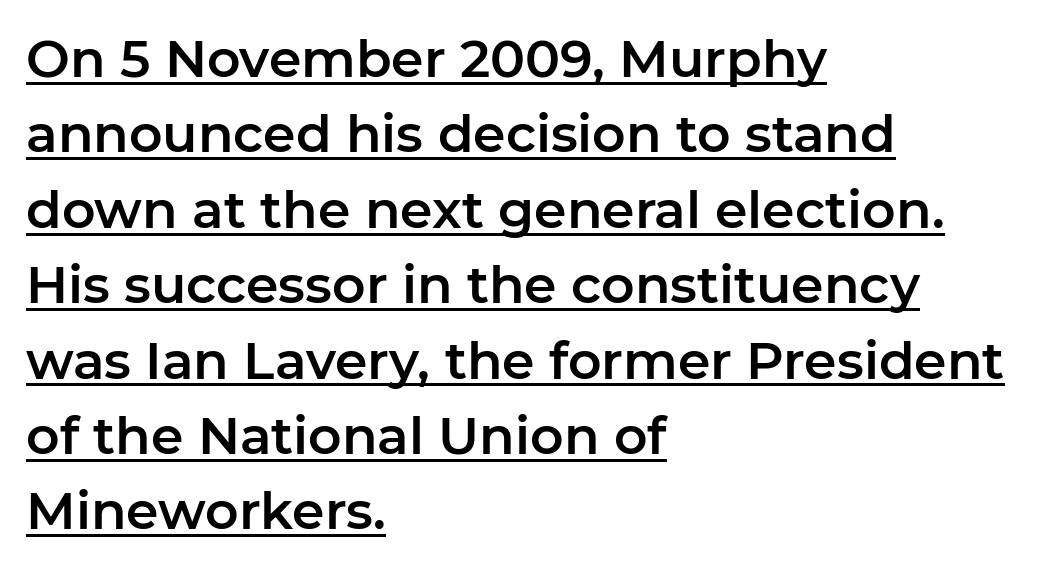
The image shows 52 px sans-serif type, upright; set left-aligned, normal line spacing (1.45x), normal letter spacing, underlined; low stroke contrast and a medium x-height.
